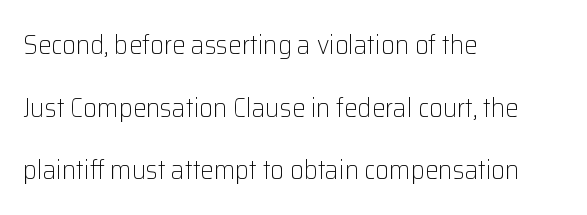
The image shows 27 px text type, upright; set left-aligned, loose line spacing (2.32x), normal letter spacing, not underlined.
